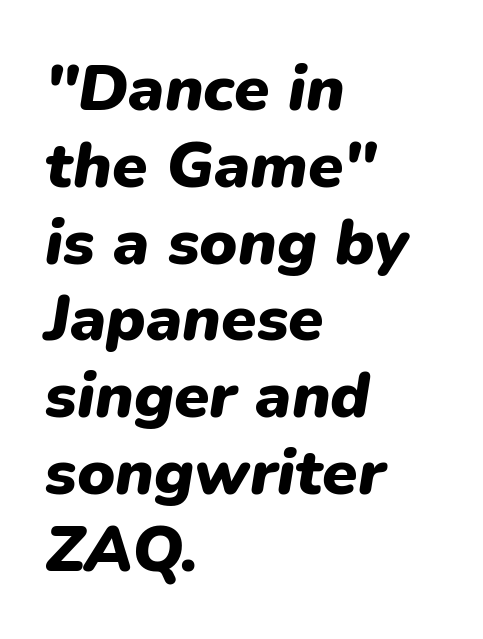
Q: Is the text bold? A: Yes.
Q: Is the text italic (slanted)? A: Yes, it leans right by about 9 degrees.
Q: Is the text underlined? A: No.
Q: How is the paragraph aligned? A: Left-aligned.
Q: Is the spacing between letters normal or unusually wide? A: Normal.
Q: Width (condensed, normal, or wide)? A: Normal.
Q: Stroke contrast? A: Low.
Q: x-height? A: Medium.
Q: Monospaced? A: No.
